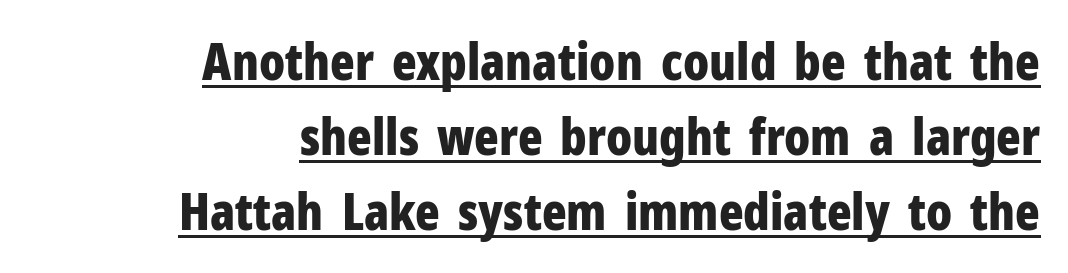
The image shows 51 px bold, condensed sans-serif type, upright; set right-aligned, normal line spacing (1.47x), normal letter spacing, underlined; low stroke contrast and a medium x-height.
